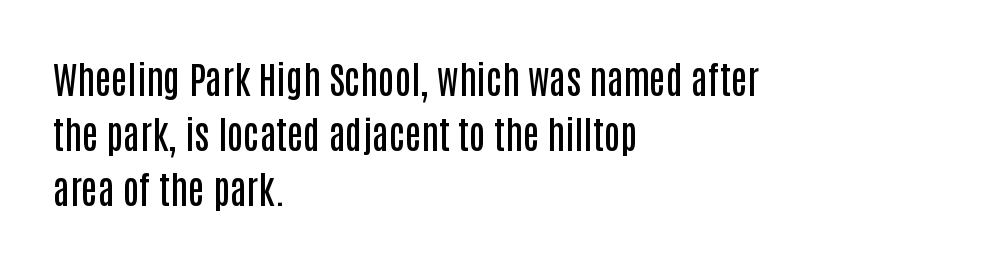
The image shows 37 px semibold, condensed sans-serif type, upright; set left-aligned, normal line spacing (1.48x), normal letter spacing, not underlined; low stroke contrast and a large x-height.
